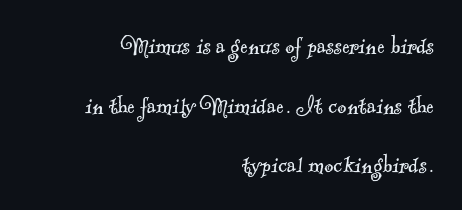
The image shows 28 px light serif type; set right-aligned, loose line spacing (2.13x), normal letter spacing, not underlined; a small x-height.
